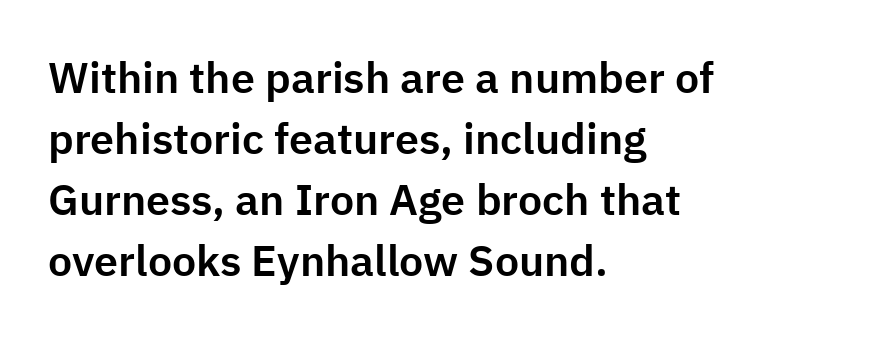
The image shows 43 px sans-serif type, upright; set left-aligned, normal line spacing (1.42x), normal letter spacing, not underlined; low stroke contrast and a medium x-height.
